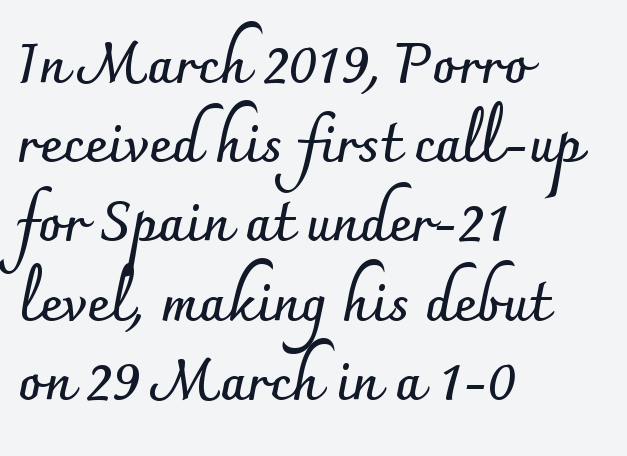
Does the type have serifs? No, each stem ends abruptly. Plain, unruled lines of type. The horizontal fit of the characters is conventional and even. Heft: maximum for text — a bold.
